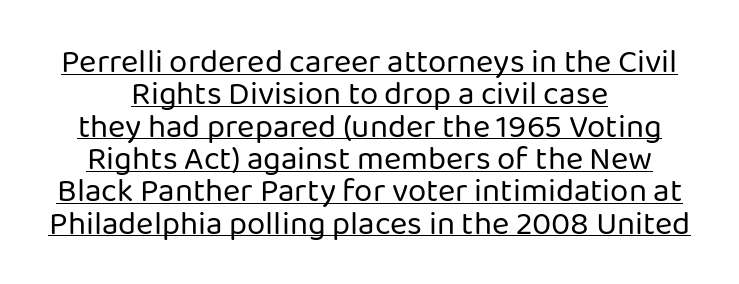
{"serif": "no", "italic": "no", "bold": "no", "weight": "regular", "width": "normal", "stroke_contrast": "low", "x_height": "medium", "monospaced": "no", "underline": "yes", "align": "center", "line_spacing": "tight", "line_spacing_ratio": 0.98, "letter_spacing": "normal", "letter_spacing_em": 0.0, "glyph_px": 33}
